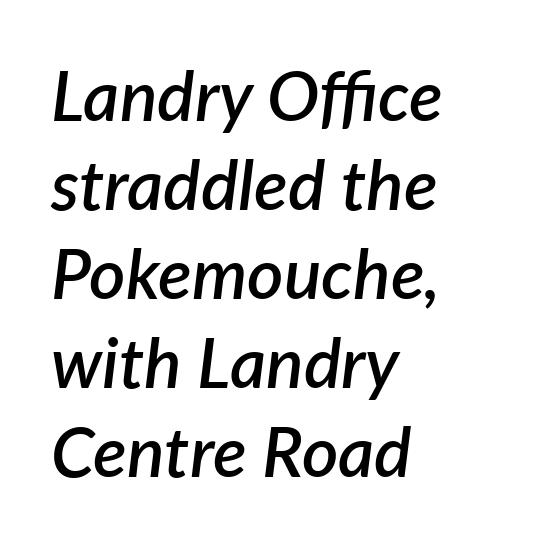
Q: Is the text bold? A: Semi-bold.
Q: Is the text italic (slanted)? A: Yes, it leans right by about 7 degrees.
Q: Is the text underlined? A: No.
Q: How is the paragraph aligned? A: Left-aligned.
Q: Is the spacing between letters normal or unusually wide? A: Normal.
Q: Is the spacing between lines tight, normal or loose? A: Normal.
Q: Width (condensed, normal, or wide)? A: Normal.
Q: Stroke contrast? A: Low.
Q: x-height? A: Medium.
Q: Monospaced? A: No.
